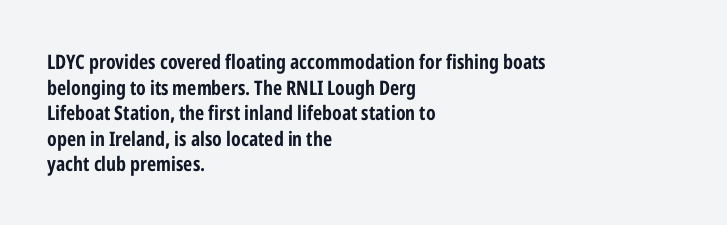
The letters stand straight up with perfectly vertical stems. The space directly below the letters is spotless. Letter spacing: default. Bold? Absolutely — the strokes are thick and heavy. The leading is moderate, giving the passage an even texture. The lines in this sample share a left origin and differ only in where they stop.
